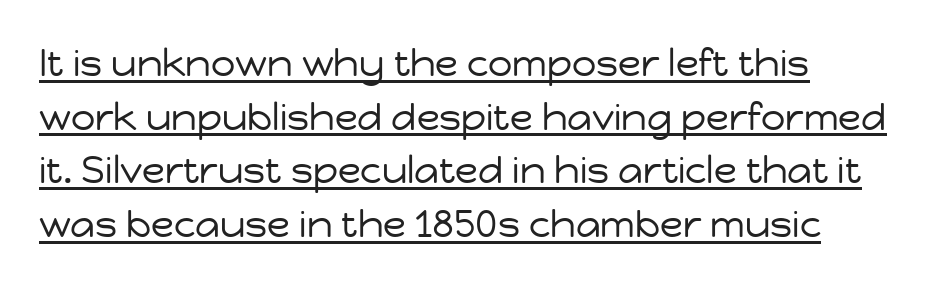
The characters are drawn with everyday or finer stroke widths. Quick note: underline on. Every character sits straight up, as roman type does. The passage shown is typed in a proportional face where columns would drift. Caption: multi-line text, flush left, ragged right. The line texture is even and compact thanks to regular tracking.
